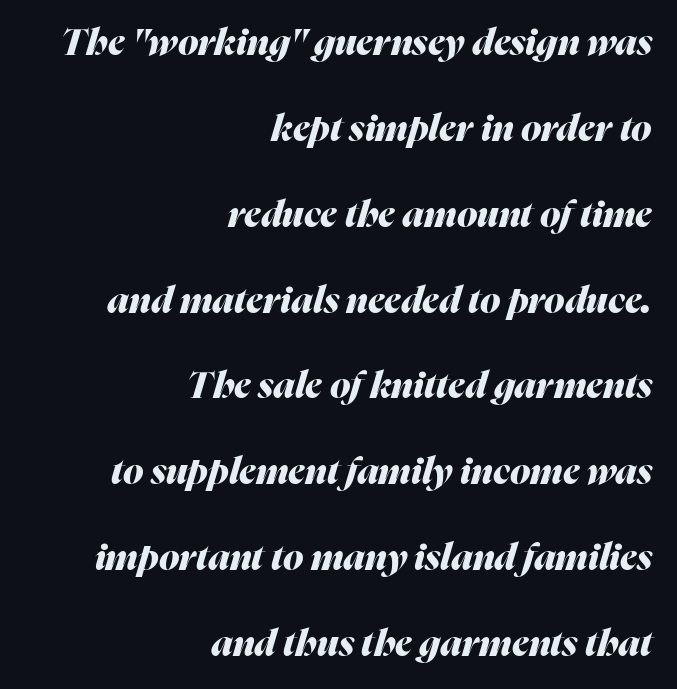
Any mark beneath the type? The region is blank. The typesetter chose a ragged-left arrangement here. Is this a fixed-width face? No — the glyphs have proportional, varying widths. Line spacing here is loose. The passage shown leans; its letterforms are oblique.
